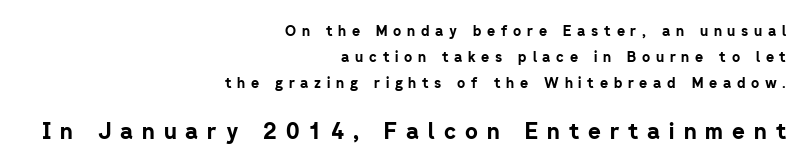
{"italic": "no", "bold": "yes", "underline": "no", "align": "right", "line_spacing_ratio": 1.84, "letter_spacing": "wide", "letter_spacing_em": 0.41, "larger_block": "second", "size_ratio": 1.57, "glyph_px": 22}
